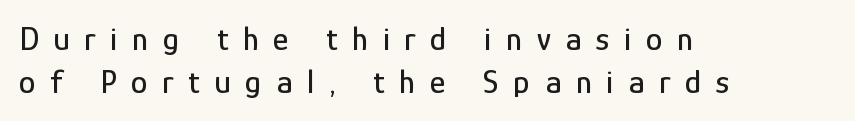
{"serif": "no", "italic": "no", "width": "condensed", "stroke_contrast": "low", "x_height": "medium", "monospaced": "no", "underline": "no", "align": "left", "line_spacing": "normal", "line_spacing_ratio": 1.27, "letter_spacing": "wide", "letter_spacing_em": 0.43, "glyph_px": 34}
